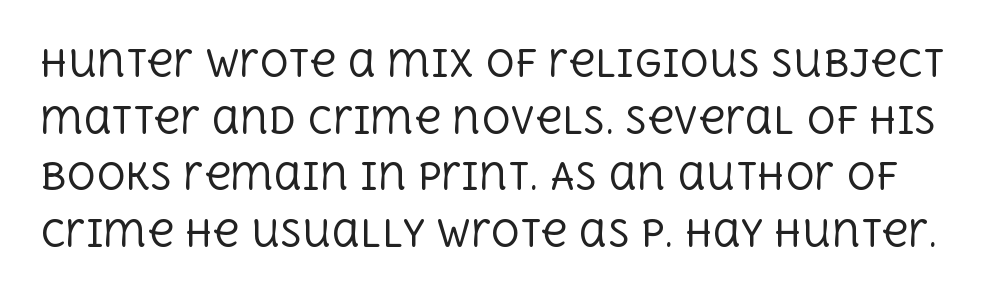
Q: Is the text bold? A: No.
Q: Is the text italic (slanted)? A: No, it is upright.
Q: Is the typeface a serif or a sans-serif typeface? A: Serif.
Q: Is the text underlined? A: No.
Q: Is the spacing between letters normal or unusually wide? A: Normal.
Q: Is the spacing between lines tight, normal or loose? A: Normal.
Q: Width (condensed, normal, or wide)? A: Normal.
Q: x-height? A: Large.
Q: Monospaced? A: No.
